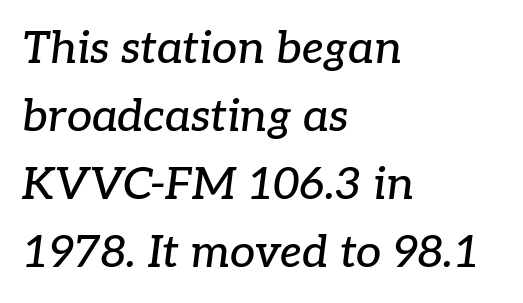
The image shows 45 px serif type, italic (leaning right); set left-aligned, normal line spacing (1.51x), normal letter spacing, not underlined; low stroke contrast and a medium x-height.
